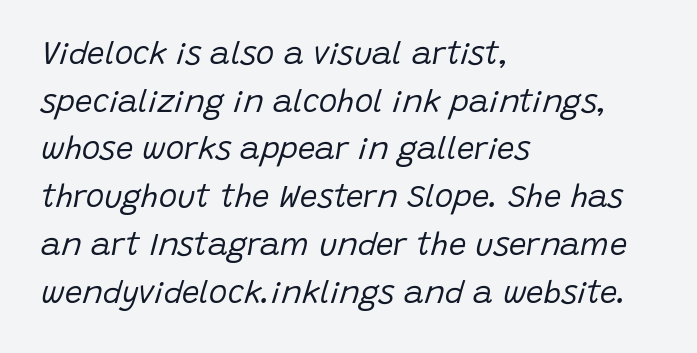
The string is rendered with underlining switched off. The rows are spaced the way most documents space them. Varying glyph widths throughout — classic text-font behaviour. Is the stroke heavy? The answer is a plain regular-or-lighter.
